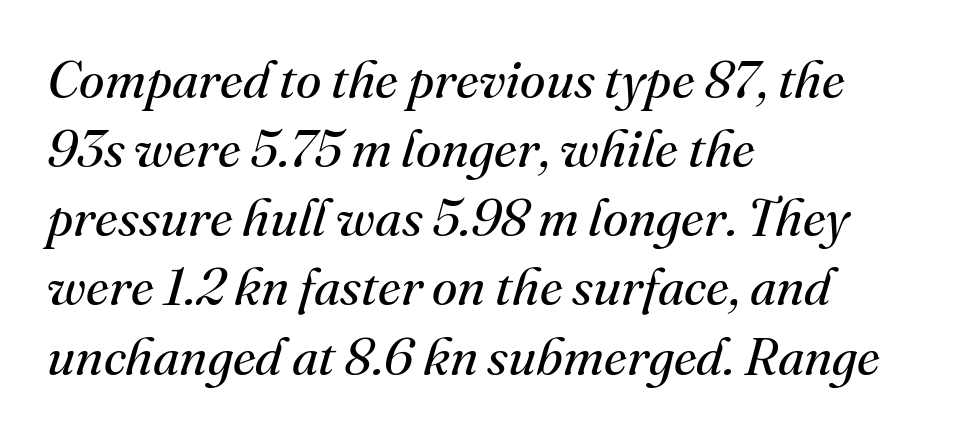
{"serif": "yes", "italic": "yes", "lean": "right", "slant_degrees": 16, "bold": "no", "weight": "regular", "width": "normal", "stroke_contrast": "medium", "x_height": "small", "monospaced": "no", "underline": "no", "align": "left", "line_spacing": "normal", "line_spacing_ratio": 1.33, "letter_spacing": "normal", "letter_spacing_em": 0.0, "glyph_px": 52}
